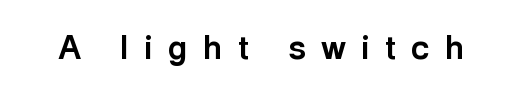
{"serif": "no", "italic": "no", "bold": "yes", "weight": "bold", "width": "normal", "x_height": "medium", "monospaced": "no", "underline": "no", "letter_spacing": "wide", "letter_spacing_em": 0.47, "glyph_px": 33}
